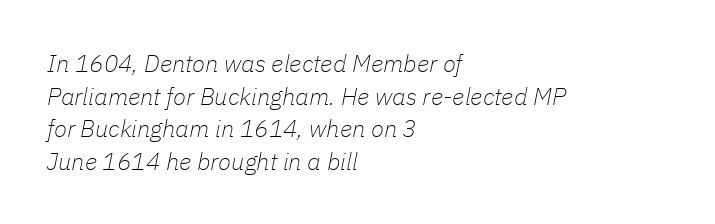
Q: Is the text bold? A: No.
Q: Is the text italic (slanted)? A: Yes, it leans right by about 11 degrees.
Q: Is the text underlined? A: No.
Q: How is the paragraph aligned? A: Left-aligned.
Q: Is the spacing between letters normal or unusually wide? A: Normal.
Q: Is the spacing between lines tight, normal or loose? A: Normal.
